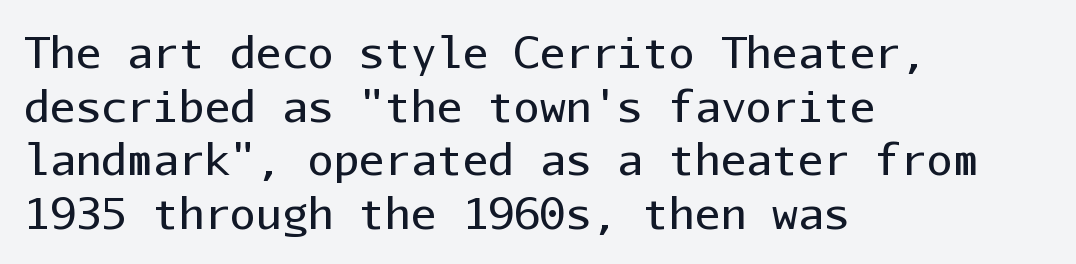
The image shows 43 px regular-weight sans-serif type, upright, monospaced; set left-aligned, normal line spacing (1.25x), normal letter spacing, not underlined; low stroke contrast and a medium x-height.
